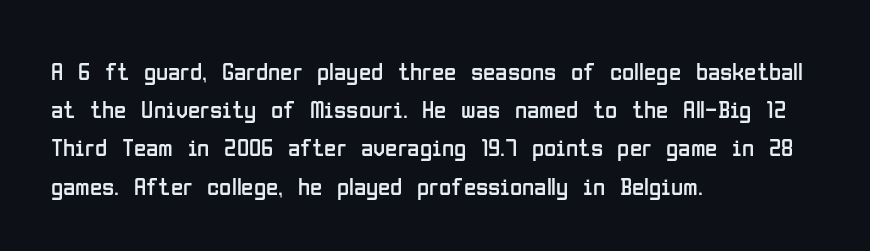
The image shows 25 px text type, upright; set left-aligned, normal line spacing (1.53x), normal letter spacing, not underlined.
